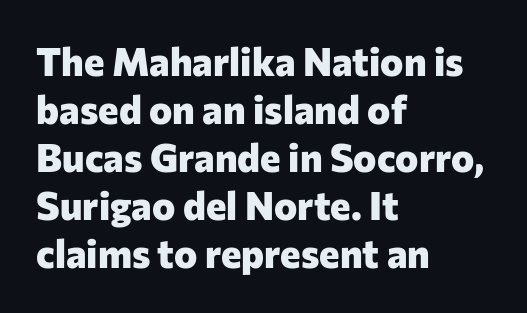
{"serif": "no", "italic": "no", "bold": "yes", "weight": "heavy", "width": "normal", "stroke_contrast": "low", "x_height": "medium", "monospaced": "no", "underline": "no", "align": "left", "line_spacing_ratio": 1.23, "letter_spacing": "normal", "letter_spacing_em": 0.0, "glyph_px": 39}
